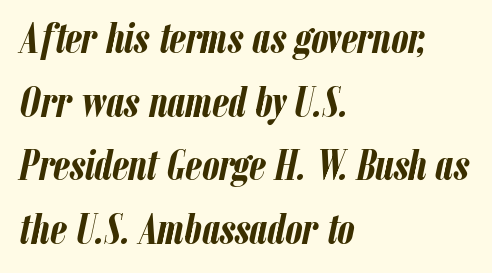
{"italic": "yes", "lean": "right", "slant_degrees": 12, "bold": "yes", "weight": "semibold", "width": "condensed", "stroke_contrast": "low", "x_height": "medium", "monospaced": "no", "underline": "no", "align": "left", "line_spacing": "normal", "line_spacing_ratio": 1.48, "letter_spacing": "normal", "letter_spacing_em": 0.0, "glyph_px": 43}
